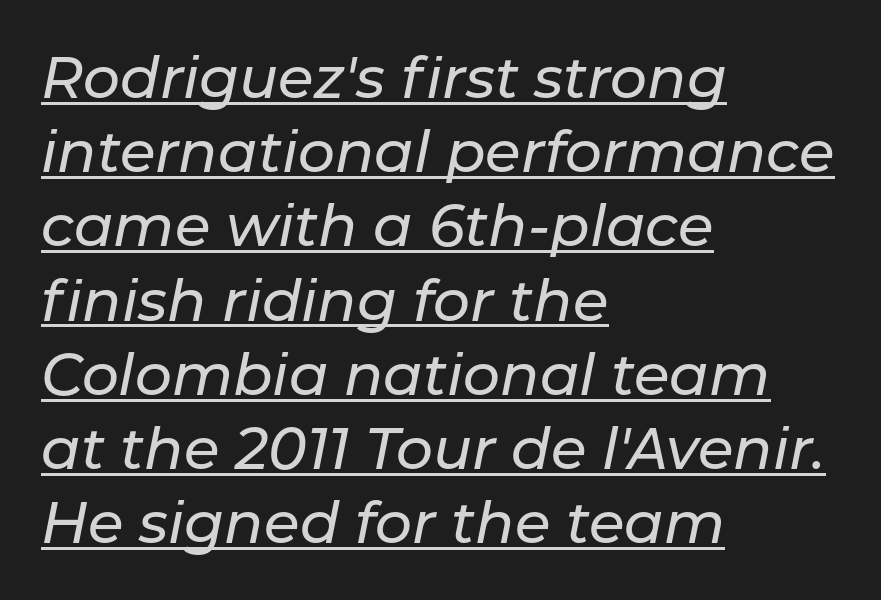
The image shows 58 px text type, italic (leaning right); set left-aligned, normal line spacing (1.28x), normal letter spacing, underlined; low stroke contrast and a medium x-height.
